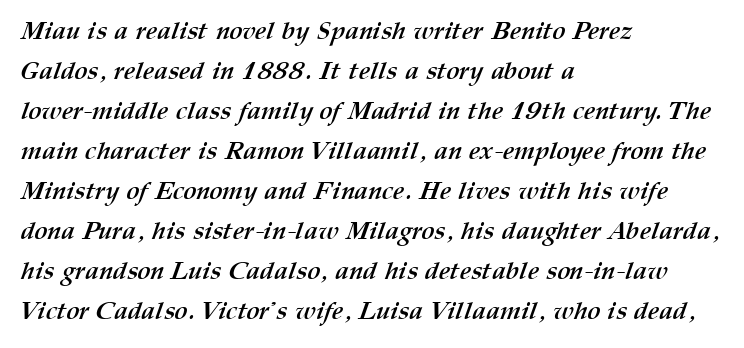
The image shows 25 px bold type; set left-aligned, normal line spacing (1.6x), normal letter spacing, not underlined.
